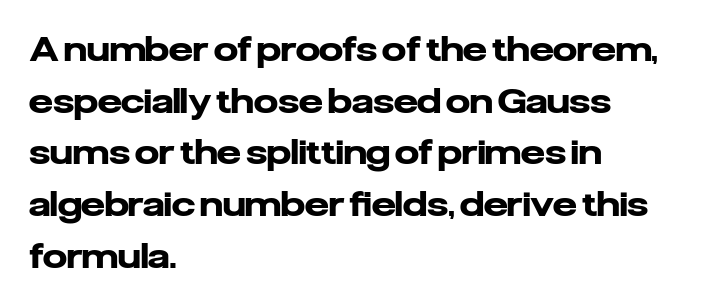
Each row of text sits above clean, open space. This sample keeps an unexceptional amount of space between lines. Note the varied advance widths — an 'i' is clearly narrower than an 'm'. Reading down the block, your eye returns to a fixed left position each line. The text was rendered using a sans face with plain stroke endings. Glyph-to-glyph distance matches everyday printed text.
